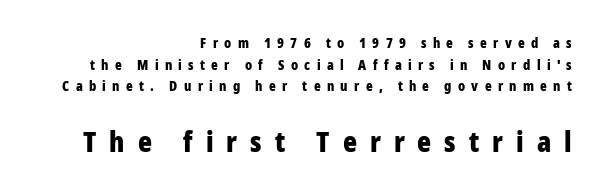
{"serif": "no", "italic": "no", "bold": "yes", "weight": "bold", "width": "condensed", "stroke_contrast": "low", "x_height": "medium", "monospaced": "no", "underline": "no", "align": "right", "line_spacing": "normal", "line_spacing_ratio": 1.54, "letter_spacing": "wide", "letter_spacing_em": 0.45, "larger_block": "second", "size_ratio": 2.07, "glyph_px": 29}
